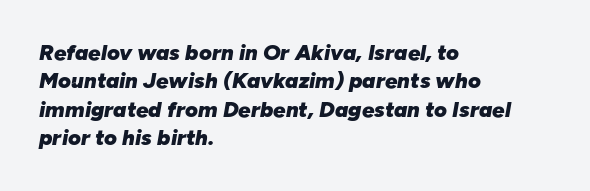
The image shows 22 px bold type, italic (leaning right); set left-aligned, normal line spacing (1.29x), normal letter spacing, not underlined.
